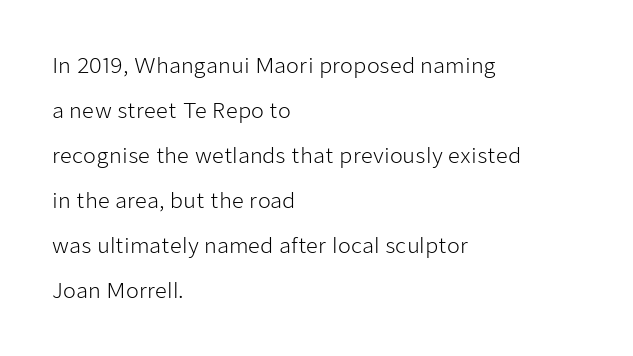
The image shows 21 px text type, upright; set left-aligned, loose line spacing (2.14x), normal letter spacing, not underlined.
